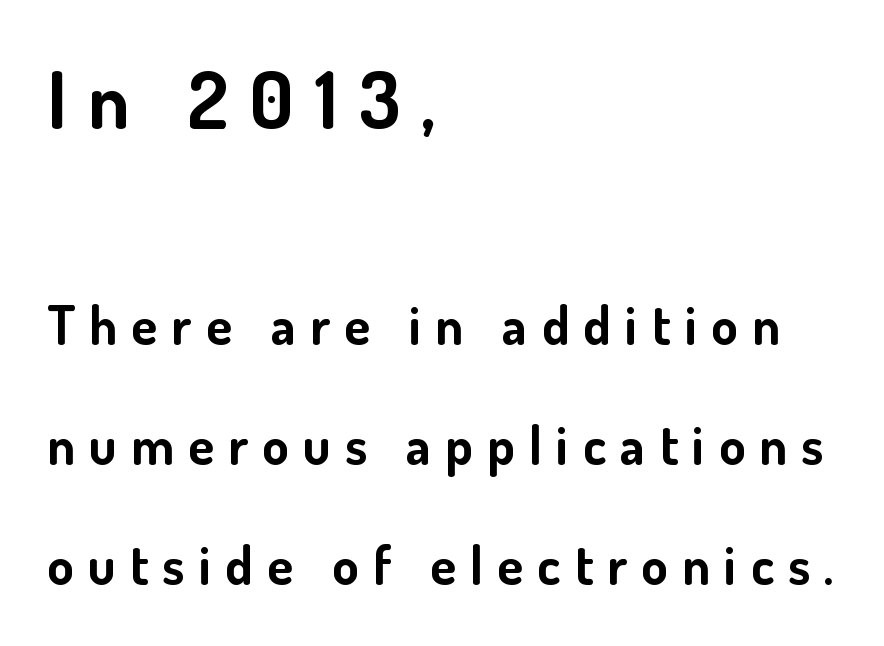
Q: Is the text bold? A: Yes.
Q: Is the text italic (slanted)? A: No, it is upright.
Q: Is the typeface a serif or a sans-serif typeface? A: Sans-serif.
Q: Is the text underlined? A: No.
Q: How is the paragraph aligned? A: Left-aligned.
Q: Is the spacing between letters normal or unusually wide? A: Unusually wide.
Q: Is the spacing between lines tight, normal or loose? A: Loose.
Q: Which block of text is set in a larger size, the first (top) or the second (bottom)? A: The first (top) one.
Q: Width (condensed, normal, or wide)? A: Normal.
Q: Stroke contrast? A: Low.
Q: x-height? A: Small.
Q: Monospaced? A: No.
